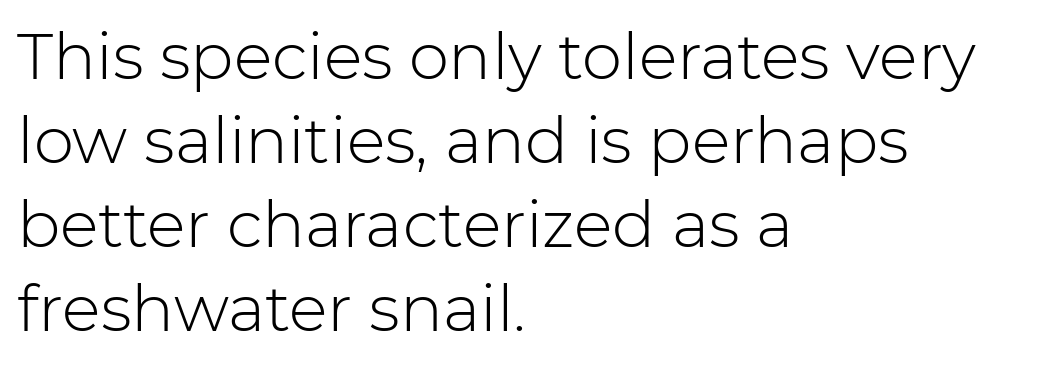
{"serif": "no", "italic": "no", "bold": "no", "weight": "light", "width": "normal", "stroke_contrast": "low", "x_height": "medium", "monospaced": "no", "underline": "no", "align": "left", "line_spacing": "normal", "line_spacing_ratio": 1.31, "letter_spacing": "normal", "letter_spacing_em": 0.0, "glyph_px": 64}
